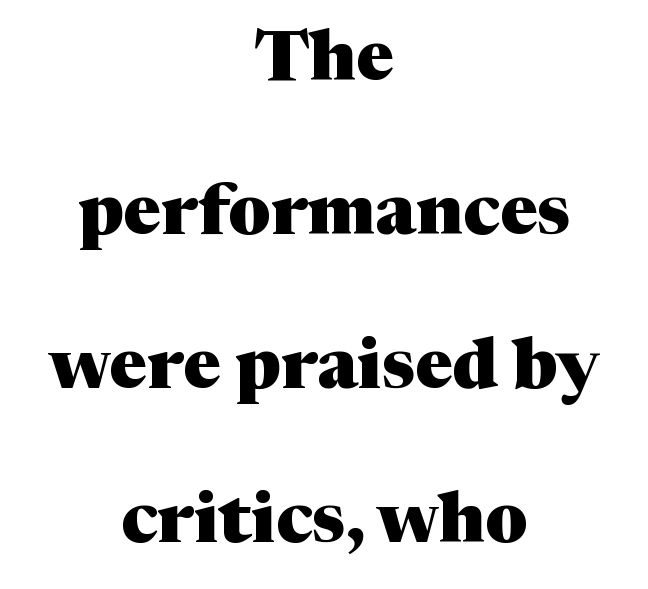
{"serif": "yes", "italic": "no", "bold": "yes", "weight": "heavy", "width": "normal", "stroke_contrast": "medium", "x_height": "medium", "monospaced": "no", "underline": "no", "align": "center", "line_spacing": "loose", "line_spacing_ratio": 2.17, "letter_spacing": "normal", "letter_spacing_em": 0.0, "glyph_px": 71}
